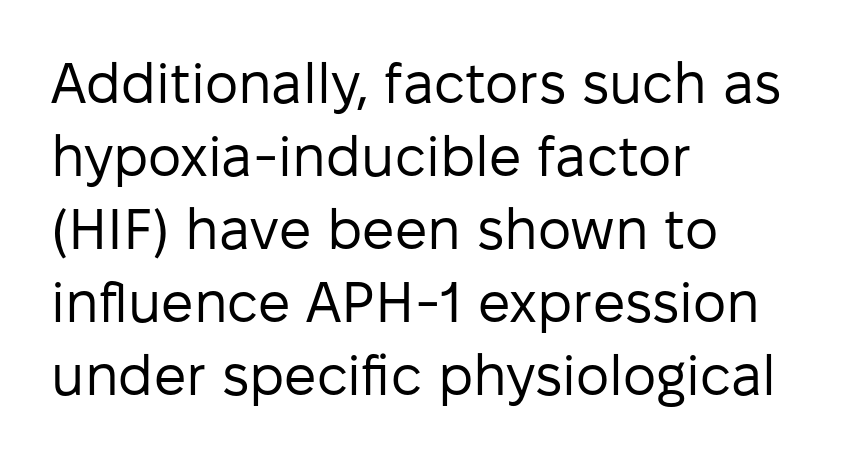
The image shows 57 px regular-weight sans-serif type, upright; set left-aligned, normal line spacing (1.28x), normal letter spacing, not underlined; low stroke contrast and a medium x-height.
